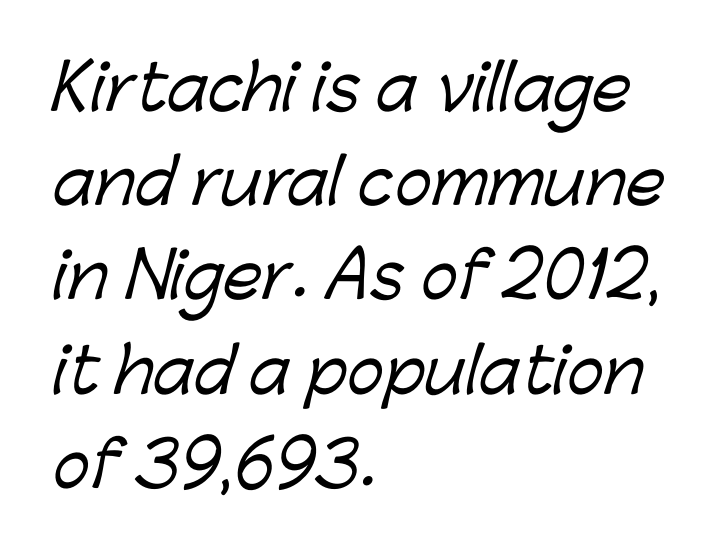
Q: Is the typeface a serif or a sans-serif typeface? A: Sans-serif.
Q: Is the text underlined? A: No.
Q: How is the paragraph aligned? A: Left-aligned.
Q: Is the spacing between letters normal or unusually wide? A: Normal.
Q: Is the spacing between lines tight, normal or loose? A: Normal.
Q: Width (condensed, normal, or wide)? A: Normal.
Q: Stroke contrast? A: Low.
Q: x-height? A: Medium.
Q: Monospaced? A: No.
